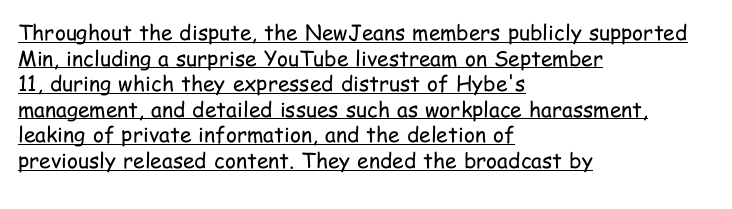
Weight: regular or lighter. The gaps between neighbouring characters are ordinary and unremarkable. Leftover space on each line is placed entirely after the last word. The specimen includes a rule beneath the text block's lines.
